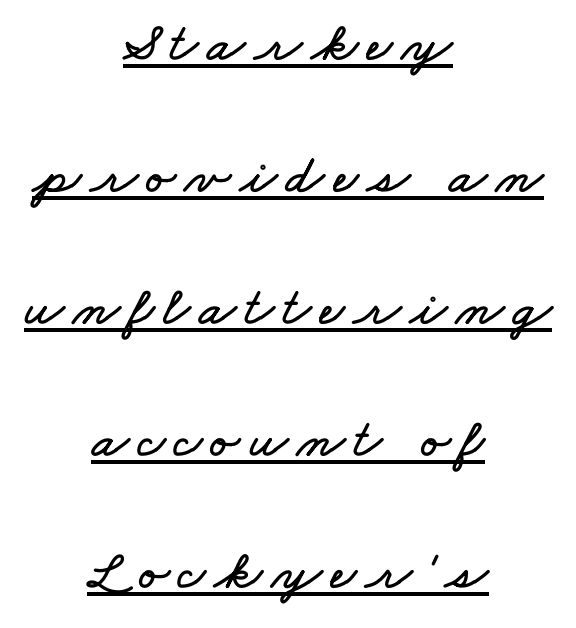
Q: Is the text underlined? A: Yes.
Q: How is the paragraph aligned? A: Centered.
Q: Is the spacing between lines tight, normal or loose? A: Loose.
Q: Width (condensed, normal, or wide)? A: Wide.
Q: Stroke contrast? A: Low.
Q: x-height? A: Small.
Q: Monospaced? A: No.
